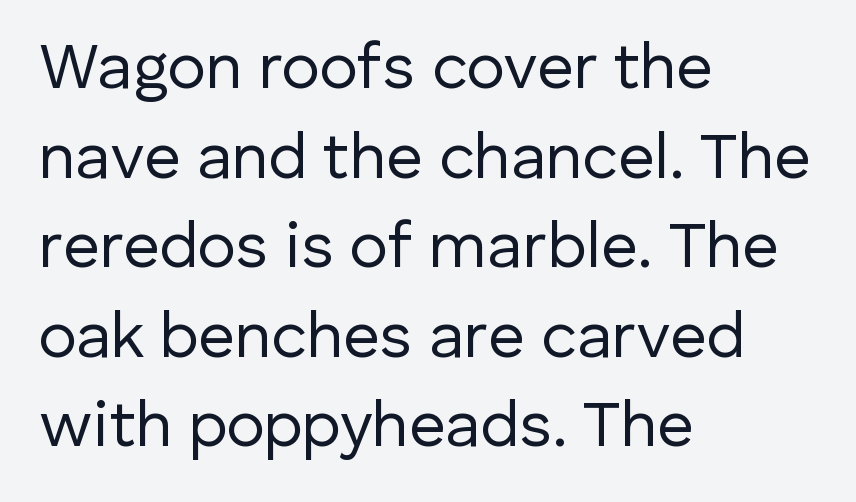
Q: Is the text bold? A: No.
Q: Is the text italic (slanted)? A: No, it is upright.
Q: Is the typeface a serif or a sans-serif typeface? A: Sans-serif.
Q: Is the text underlined? A: No.
Q: How is the paragraph aligned? A: Left-aligned.
Q: Is the spacing between letters normal or unusually wide? A: Normal.
Q: Is the spacing between lines tight, normal or loose? A: Normal.
Q: Width (condensed, normal, or wide)? A: Normal.
Q: Stroke contrast? A: Low.
Q: x-height? A: Medium.
Q: Monospaced? A: No.
